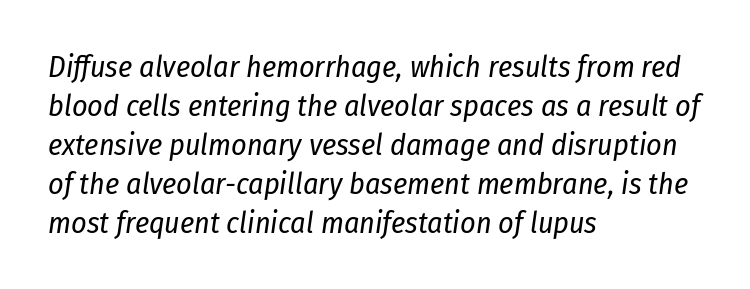
Q: Is the text bold? A: No.
Q: Is the text italic (slanted)? A: Yes, it leans right by about 8 degrees.
Q: Is the text underlined? A: No.
Q: How is the paragraph aligned? A: Left-aligned.
Q: Is the spacing between letters normal or unusually wide? A: Normal.
Q: Is the spacing between lines tight, normal or loose? A: Normal.
Q: Width (condensed, normal, or wide)? A: Condensed.
Q: Stroke contrast? A: Low.
Q: x-height? A: Medium.
Q: Monospaced? A: No.
